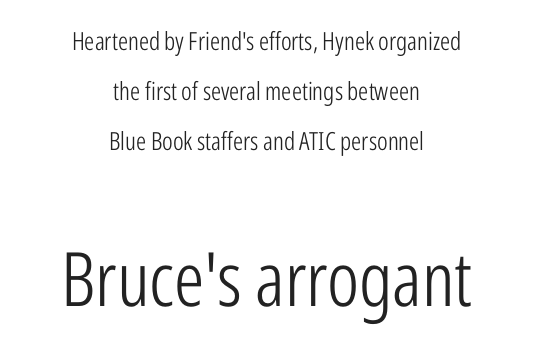
{"serif": "no", "italic": "no", "bold": "no", "weight": "light", "width": "condensed", "stroke_contrast": "low", "x_height": "medium", "monospaced": "no", "underline": "no", "align": "center", "line_spacing": "loose", "line_spacing_ratio": 2.0, "letter_spacing": "normal", "letter_spacing_em": 0.0, "larger_block": "second", "size_ratio": 3.0, "glyph_px": 75}
